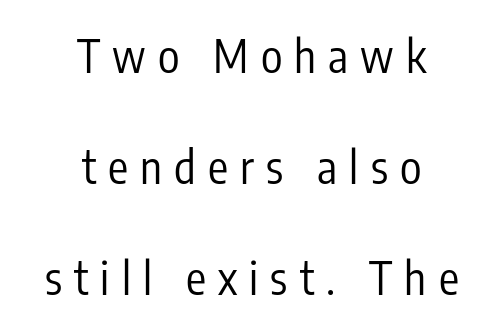
Q: Is the text bold? A: No.
Q: Is the text italic (slanted)? A: No, it is upright.
Q: Is the typeface a serif or a sans-serif typeface? A: Sans-serif.
Q: Is the text underlined? A: No.
Q: How is the paragraph aligned? A: Centered.
Q: Is the spacing between letters normal or unusually wide? A: Unusually wide.
Q: Is the spacing between lines tight, normal or loose? A: Loose.
Q: Width (condensed, normal, or wide)? A: Condensed.
Q: Stroke contrast? A: Low.
Q: x-height? A: Medium.
Q: Monospaced? A: No.
